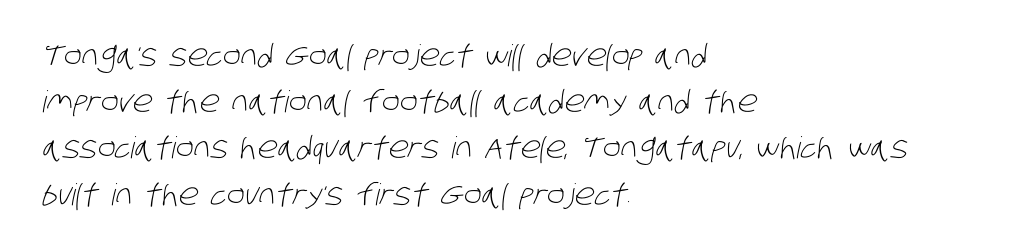
Layout note: lines flush left. This rendering features lettering with no underline. Vertically, the passage feels balanced, rows spaced as you'd expect. These lines keep a tight, regular rhythm from letter to letter. This sample has the flowing, uneven cadence of proportional lettering. Font category for this specimen: sans-serif.
